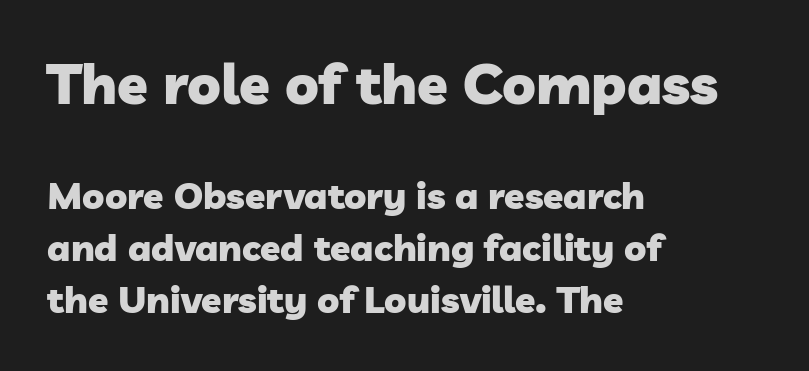
Is the letter spacing exaggerated? No — it looks like the ordinary default. The type family on display is of the sans-serif kind. Varying glyph widths throughout — classic text-font behaviour. This sample keeps an unexceptional amount of space between lines.
